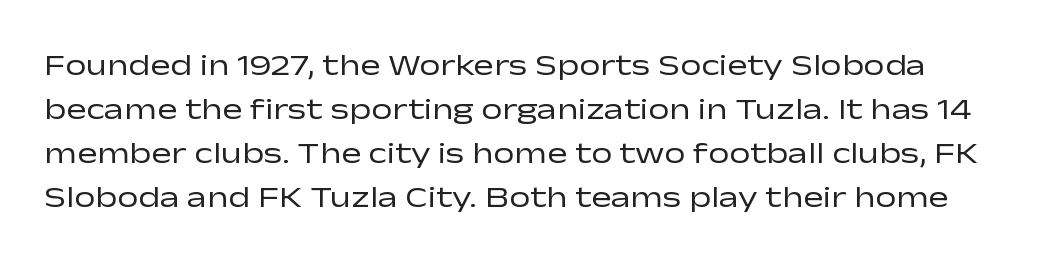
The image shows 30 px regular-weight, wide sans-serif type, upright; set normal line spacing (1.47x), normal letter spacing, not underlined; low stroke contrast and a medium x-height.
